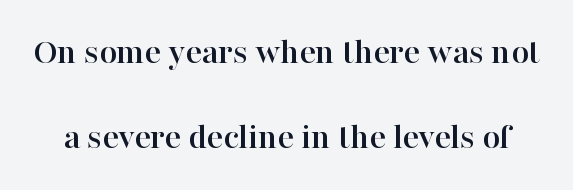
Q: Is the text italic (slanted)? A: No, it is upright.
Q: Is the typeface a serif or a sans-serif typeface? A: Serif.
Q: Is the text underlined? A: No.
Q: Is the spacing between letters normal or unusually wide? A: Normal.
Q: Is the spacing between lines tight, normal or loose? A: Loose.
Q: Width (condensed, normal, or wide)? A: Normal.
Q: Stroke contrast? A: High.
Q: x-height? A: Medium.
Q: Monospaced? A: No.
